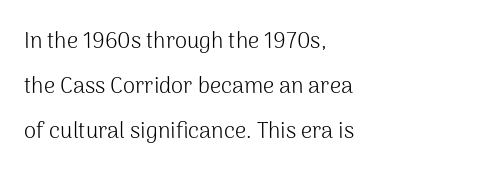
{"italic": "no", "bold": "no", "underline": "no", "align": "left", "line_spacing": "loose", "line_spacing_ratio": 2.04, "letter_spacing": "normal", "letter_spacing_em": 0.0, "glyph_px": 22}
